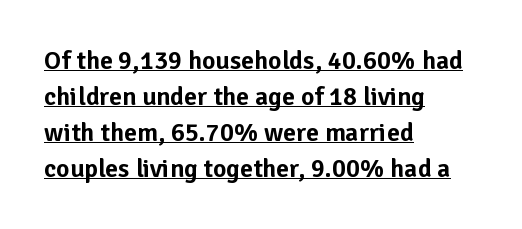
The image shows 26 px text type, upright; set left-aligned, normal line spacing (1.38x), normal letter spacing, underlined.
